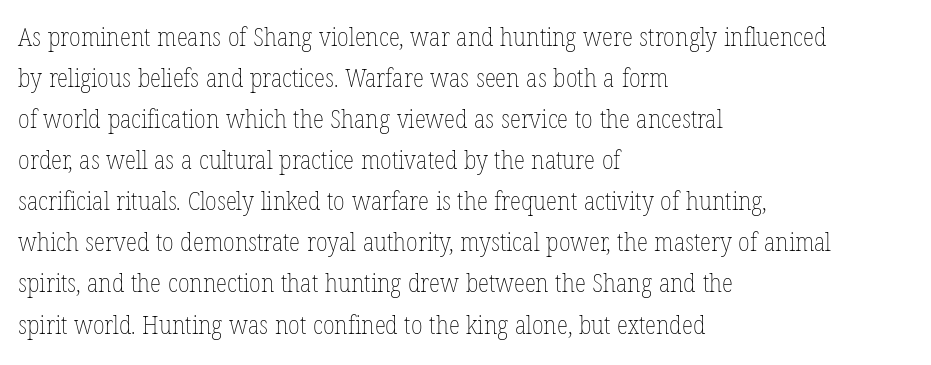
The image shows 26 px text type, upright; set left-aligned, normal line spacing (1.58x), normal letter spacing, not underlined.
